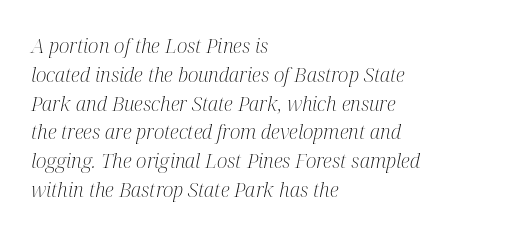
The image shows 20 px text type, italic (leaning right); set left-aligned, normal line spacing (1.44x), normal letter spacing, not underlined.
